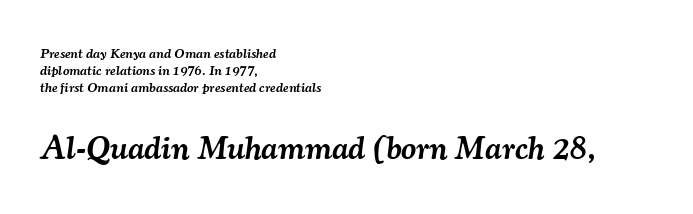
Q: Is the text bold? A: Semi-bold.
Q: Is the text italic (slanted)? A: Yes, it leans right by about 7 degrees.
Q: Is the typeface a serif or a sans-serif typeface? A: Serif.
Q: Is the text underlined? A: No.
Q: How is the paragraph aligned? A: Left-aligned.
Q: Is the spacing between letters normal or unusually wide? A: Normal.
Q: Which block of text is set in a larger size, the first (top) or the second (bottom)? A: The second (bottom) one.
Q: Width (condensed, normal, or wide)? A: Normal.
Q: Stroke contrast? A: Medium.
Q: x-height? A: Small.
Q: Monospaced? A: No.
